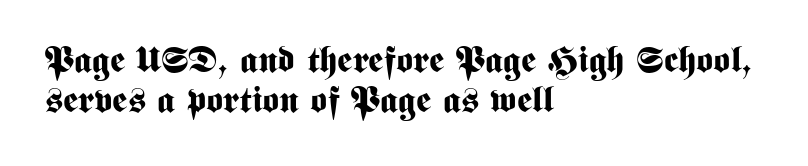
The image shows 36 px bold, condensed sans-serif type, upright; set left-aligned, tight line spacing (1.1x), normal letter spacing, not underlined; medium stroke contrast and a medium x-height.
